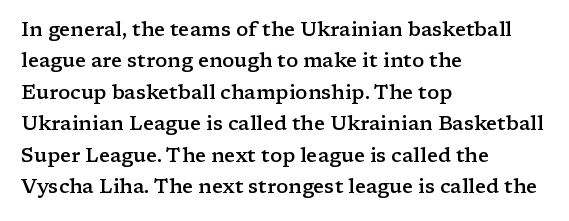
{"italic": "no", "bold": "semi", "underline": "no", "align": "left", "line_spacing": "normal", "line_spacing_ratio": 1.57, "letter_spacing": "normal", "letter_spacing_em": 0.0, "glyph_px": 20}
